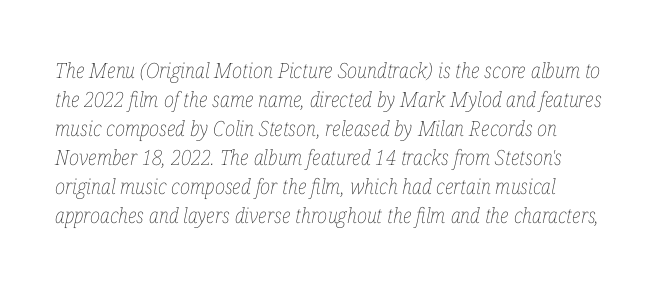
{"italic": "yes", "lean": "right", "slant_degrees": 12, "bold": "no", "underline": "no", "align": "left", "line_spacing": "normal", "line_spacing_ratio": 1.38, "letter_spacing": "normal", "letter_spacing_em": 0.0, "glyph_px": 21}
